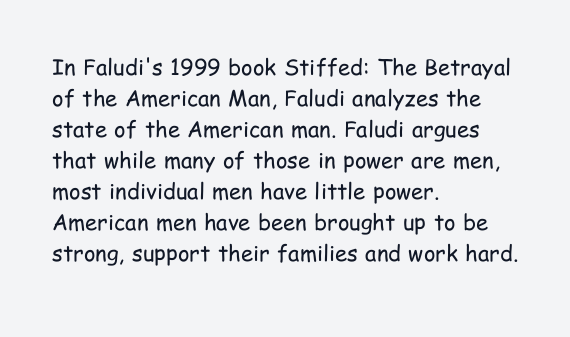
The image shows 22 px text type, upright; set left-aligned, normal line spacing (1.41x), normal letter spacing, not underlined.
